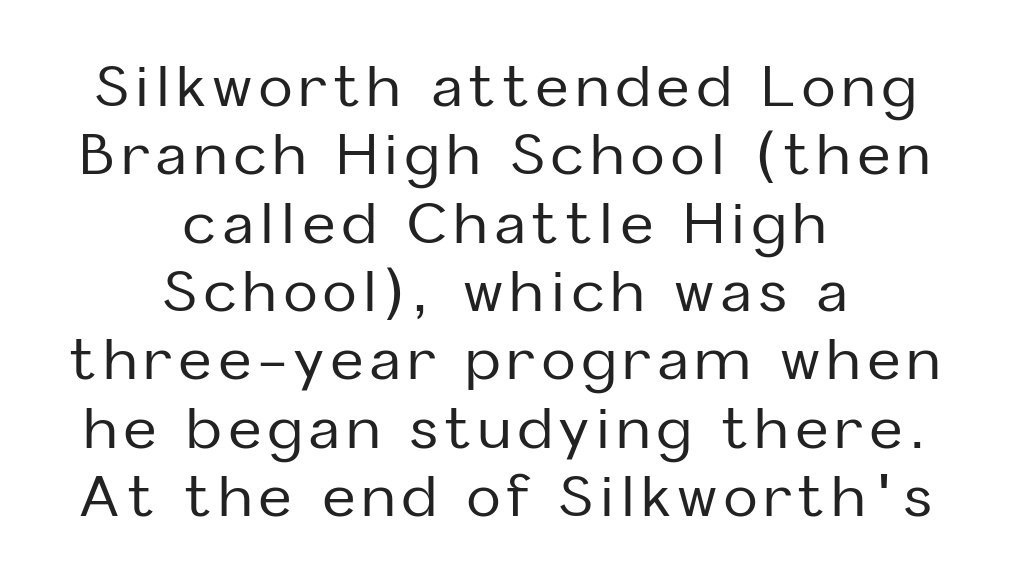
Q: Is the text italic (slanted)? A: No, it is upright.
Q: Is the typeface a serif or a sans-serif typeface? A: Sans-serif.
Q: Is the text underlined? A: No.
Q: How is the paragraph aligned? A: Centered.
Q: Width (condensed, normal, or wide)? A: Normal.
Q: Stroke contrast? A: Low.
Q: x-height? A: Medium.
Q: Monospaced? A: No.
